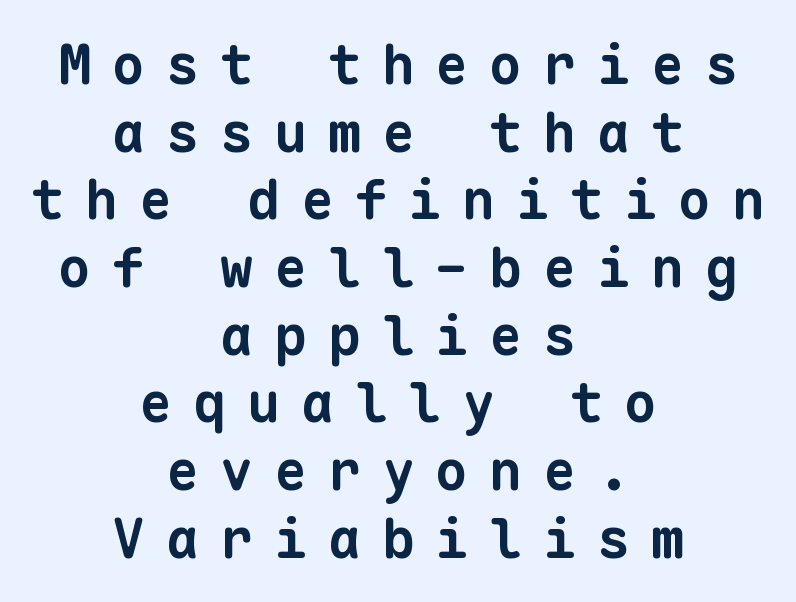
The space directly below the letters is spotless. Look at the stroke-to-counter ratio: heavy, a bold. The rendering uses typewriter-style spacing with identical character cells. Typographically, this falls in the sans-serif category. Caption: expanded tracking, letters set apart. Visually the block forms a symmetrical silhouette, jagged on both flanks.
